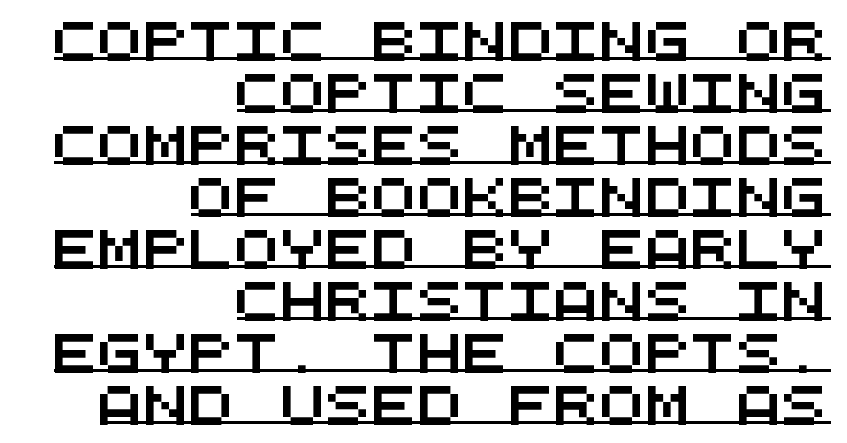
Q: Is the typeface a serif or a sans-serif typeface? A: Sans-serif.
Q: Is the text underlined? A: Yes.
Q: How is the paragraph aligned? A: Right-aligned.
Q: Is the spacing between letters normal or unusually wide? A: Normal.
Q: Is the spacing between lines tight, normal or loose? A: Normal.
Q: Width (condensed, normal, or wide)? A: Wide.
Q: Stroke contrast? A: Medium.
Q: x-height? A: Large.
Q: Monospaced? A: Yes.
